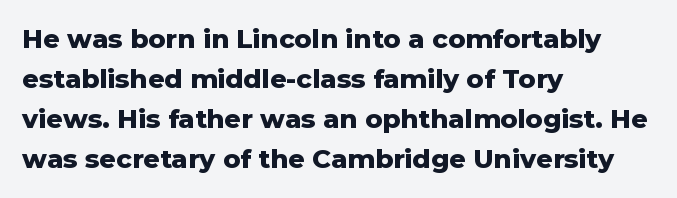
Q: Is the text bold? A: Yes.
Q: Is the text italic (slanted)? A: No, it is upright.
Q: Is the text underlined? A: No.
Q: How is the paragraph aligned? A: Left-aligned.
Q: Is the spacing between letters normal or unusually wide? A: Normal.
Q: Is the spacing between lines tight, normal or loose? A: Normal.
